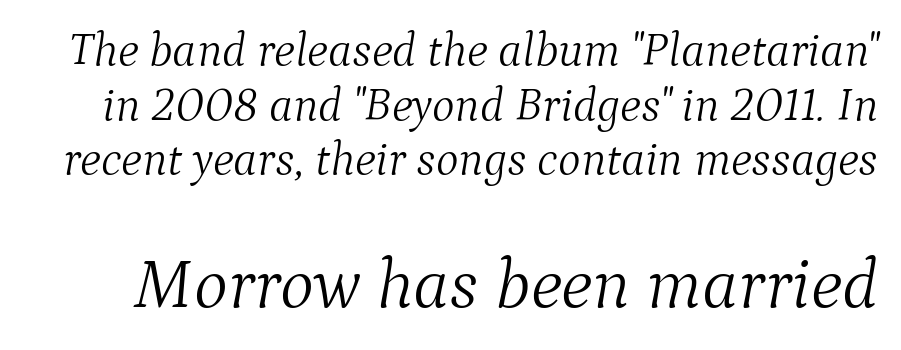
The image shows 72 px light serif type, italic (leaning right); set tight line spacing (1.14x), normal letter spacing, not underlined; the second (bottom) block is 1.5x larger; medium stroke contrast and a medium x-height.
